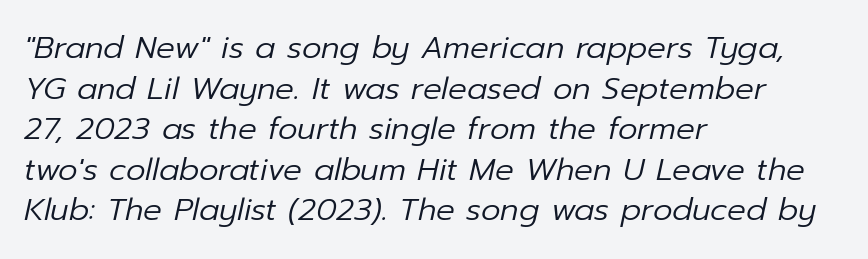
{"italic": "yes", "lean": "right", "slant_degrees": 12, "bold": "no", "weight": "regular", "width": "normal", "stroke_contrast": "low", "x_height": "medium", "monospaced": "no", "underline": "no", "align": "left", "line_spacing": "normal", "line_spacing_ratio": 1.31, "letter_spacing": "normal", "letter_spacing_em": 0.0, "glyph_px": 31}
